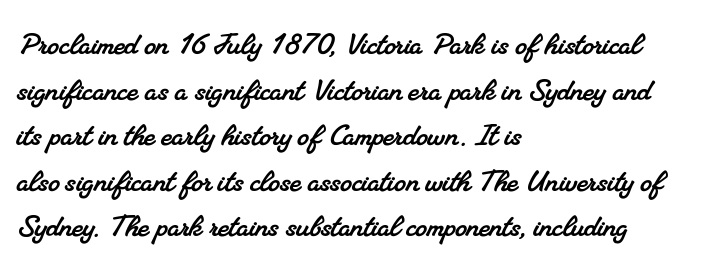
The image shows 37 px serif type; set left-aligned, line spacing 1.23x, normal letter spacing, not underlined; medium stroke contrast and a small x-height.
